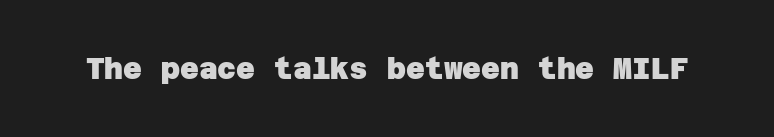
Q: Is the text bold? A: Yes.
Q: Is the typeface a serif or a sans-serif typeface? A: Sans-serif.
Q: Is the text underlined? A: No.
Q: Is the spacing between letters normal or unusually wide? A: Normal.
Q: Width (condensed, normal, or wide)? A: Normal.
Q: Stroke contrast? A: Low.
Q: x-height? A: Large.
